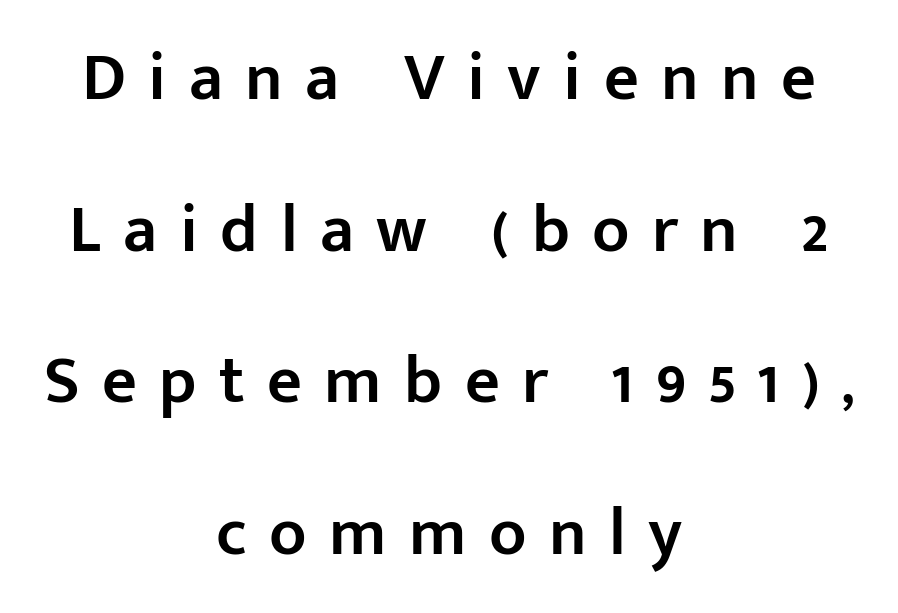
Looks like regular typesetting: each glyph gets only the width it needs. Italic? Not at all — the glyphs are vertical. The font is running at a semibold setting, under full bold. Loose tracking; the words dissolve into strings of separated letters. Whoever set this chose breathing room over compactness in the vertical rhythm. Unmarked baselines from the first word to the last.
